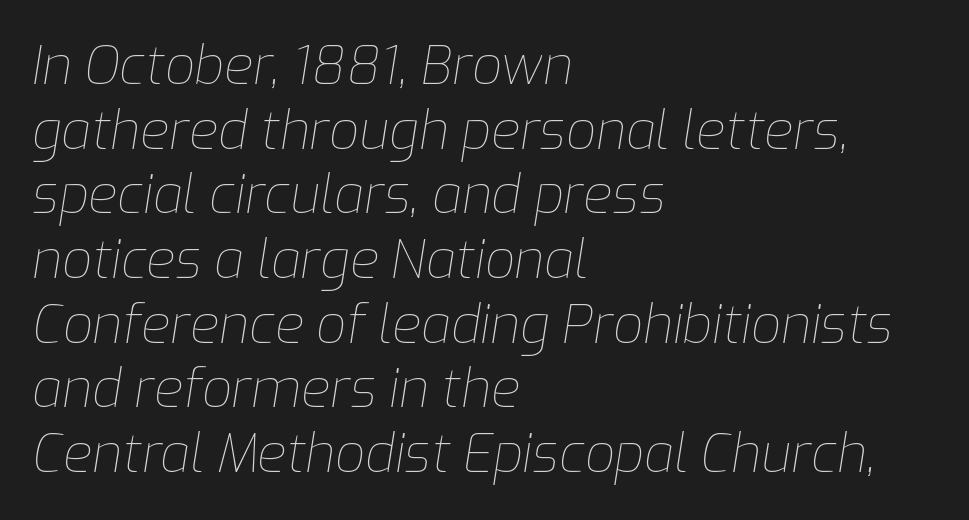
{"italic": "yes", "lean": "right", "slant_degrees": 9, "bold": "no", "weight": "thin", "width": "normal", "stroke_contrast": "low", "x_height": "medium", "monospaced": "no", "underline": "no", "align": "left", "line_spacing_ratio": 1.22, "letter_spacing": "normal", "letter_spacing_em": 0.0, "glyph_px": 53}
